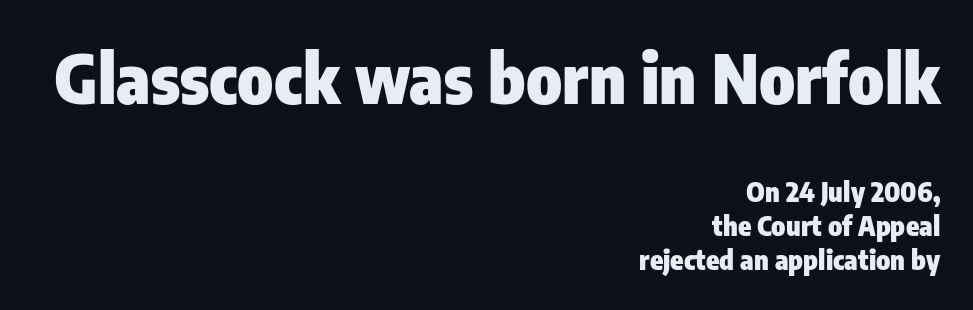
{"serif": "no", "italic": "no", "bold": "yes", "weight": "heavy", "width": "condensed", "stroke_contrast": "low", "x_height": "medium", "monospaced": "no", "underline": "no", "align": "right", "line_spacing": "normal", "line_spacing_ratio": 1.27, "letter_spacing": "normal", "letter_spacing_em": 0.0, "larger_block": "first", "size_ratio": 2.52, "glyph_px": 68}
